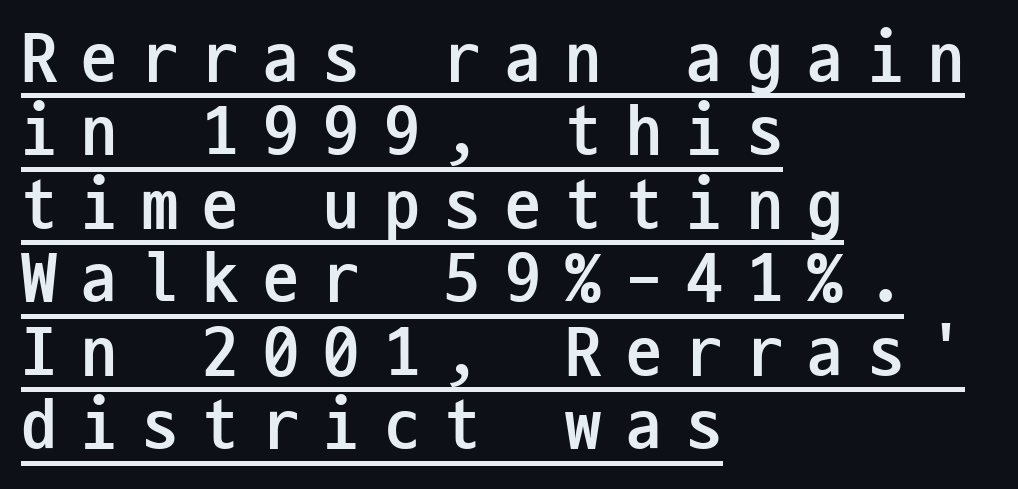
{"serif": "no", "italic": "no", "bold": "yes", "weight": "semibold", "width": "condensed", "stroke_contrast": "low", "x_height": "medium", "monospaced": "yes", "underline": "yes", "align": "left", "line_spacing": "tight", "line_spacing_ratio": 1.02, "letter_spacing": "wide", "letter_spacing_em": 0.34, "glyph_px": 72}
